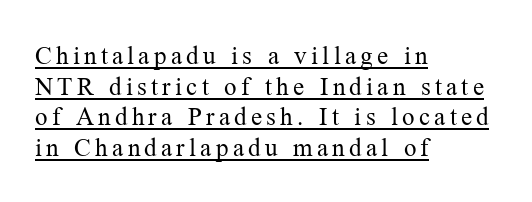
Every row of glyphs begins at an identical x-position on the left. Each line of the rendering has a horizontal stroke beneath the glyphs. The font is comparable to plain body text, perhaps lighter. In terms of posture, this sample is upright.
